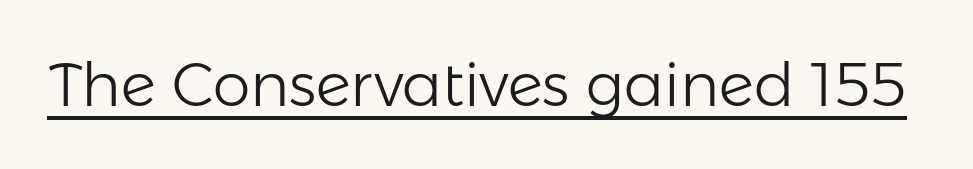
Is this a fixed-width face? No — the glyphs have proportional, varying widths. Inter-character spacing is left at the font's built-in metrics. When letters stand straight like this, we call the style roman or upright. Honestly, the underline is the first thing you notice here.
